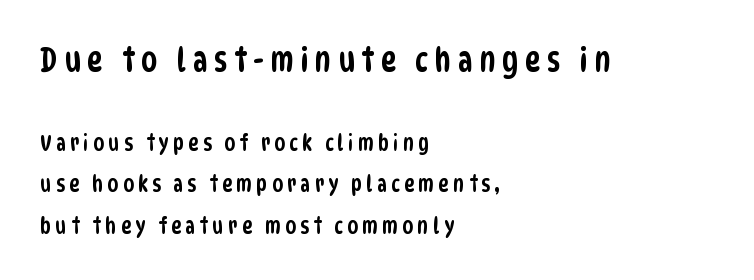
A sans-serif font was chosen for this passage. Note the varied advance widths — an 'i' is clearly narrower than an 'm'. This rendering uses left alignment, leaving the right contour irregular. The area under the type is left untouched.
